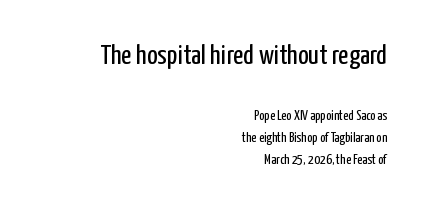
Q: Is the text bold? A: No.
Q: Is the text italic (slanted)? A: No, it is upright.
Q: Is the typeface a serif or a sans-serif typeface? A: Sans-serif.
Q: Is the text underlined? A: No.
Q: How is the paragraph aligned? A: Right-aligned.
Q: Is the spacing between letters normal or unusually wide? A: Normal.
Q: Is the spacing between lines tight, normal or loose? A: Normal.
Q: Which block of text is set in a larger size, the first (top) or the second (bottom)? A: The first (top) one.
Q: Width (condensed, normal, or wide)? A: Condensed.
Q: Stroke contrast? A: Low.
Q: x-height? A: Medium.
Q: Monospaced? A: No.
